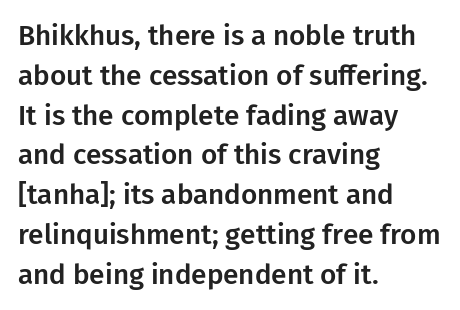
Q: Is the text italic (slanted)? A: No, it is upright.
Q: Is the typeface a serif or a sans-serif typeface? A: Sans-serif.
Q: Is the text underlined? A: No.
Q: How is the paragraph aligned? A: Left-aligned.
Q: Is the spacing between letters normal or unusually wide? A: Normal.
Q: Is the spacing between lines tight, normal or loose? A: Normal.
Q: Width (condensed, normal, or wide)? A: Normal.
Q: Stroke contrast? A: Low.
Q: x-height? A: Medium.
Q: Monospaced? A: No.
